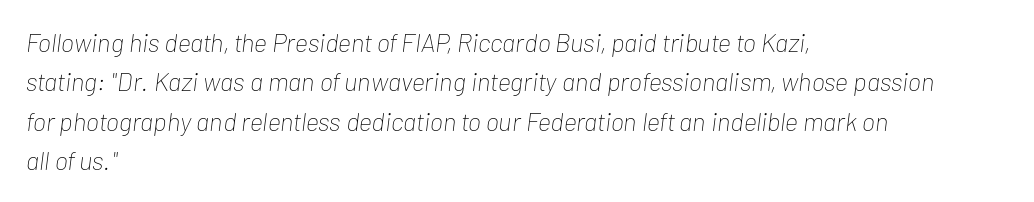
{"italic": "yes", "lean": "right", "slant_degrees": 7, "bold": "no", "underline": "no", "align": "left", "line_spacing": "normal", "line_spacing_ratio": 1.51, "letter_spacing": "normal", "letter_spacing_em": 0.0, "glyph_px": 26}
